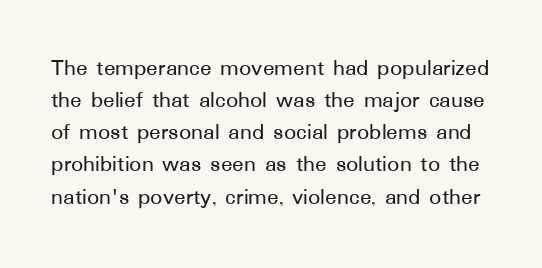
Q: Is the text italic (slanted)? A: No, it is upright.
Q: Is the text underlined? A: No.
Q: Is the spacing between letters normal or unusually wide? A: Normal.
Q: Is the spacing between lines tight, normal or loose? A: Normal.
